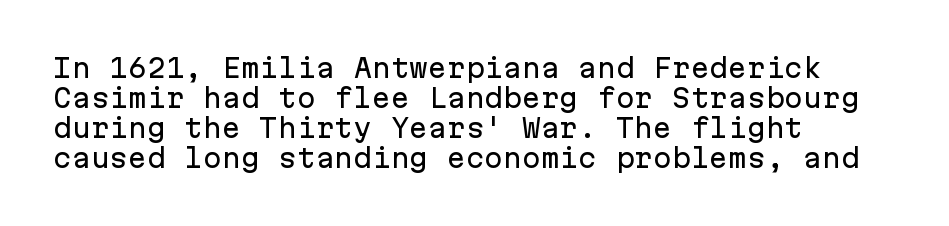
The image shows 25 px text type, upright; set left-aligned, line spacing 1.2x, normal letter spacing, not underlined.
